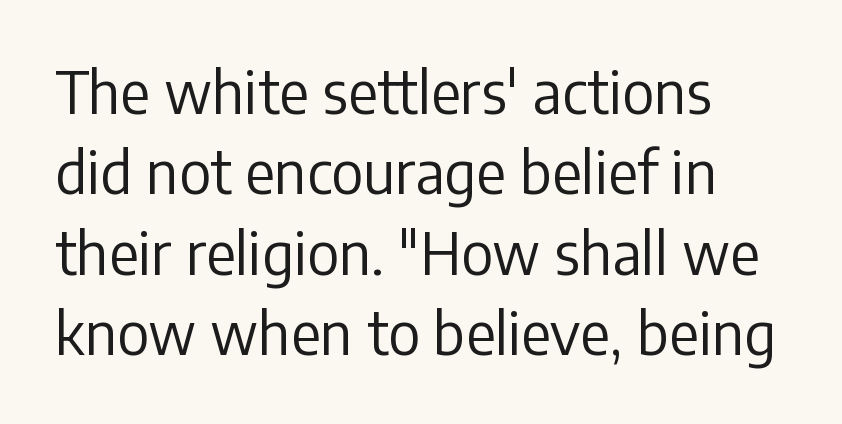
The image shows 57 px regular-weight sans-serif type, upright; set left-aligned, normal line spacing (1.41x), normal letter spacing, not underlined; low stroke contrast and a medium x-height.
